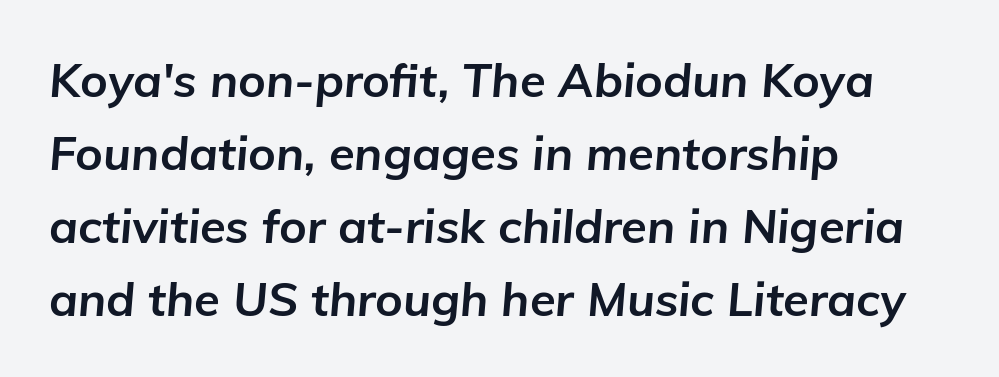
{"italic": "yes", "lean": "right", "slant_degrees": 5, "bold": "yes", "weight": "bold", "width": "normal", "stroke_contrast": "low", "x_height": "medium", "monospaced": "no", "underline": "no", "align": "left", "line_spacing": "normal", "line_spacing_ratio": 1.55, "letter_spacing": "normal", "letter_spacing_em": 0.0, "glyph_px": 47}
